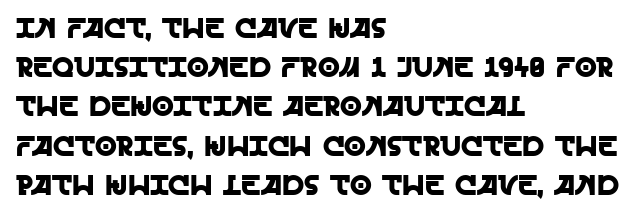
The image shows 28 px sans-serif type, upright; set left-aligned, normal line spacing (1.4x), normal letter spacing, not underlined; a large x-height.
